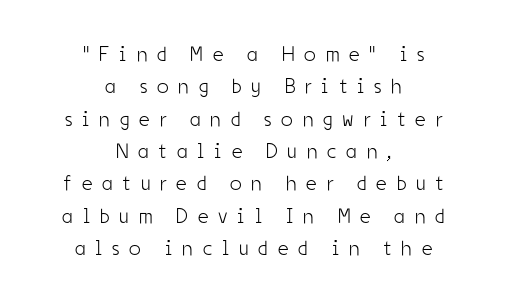
No extra ink here — the face is not bold. Italic? Not at all — the glyphs are vertical. Every row of glyphs is offset so its center matches the block's center. Compared with typical body copy, the letter spacing here is much looser. Type without underlining. Leading: standard.
